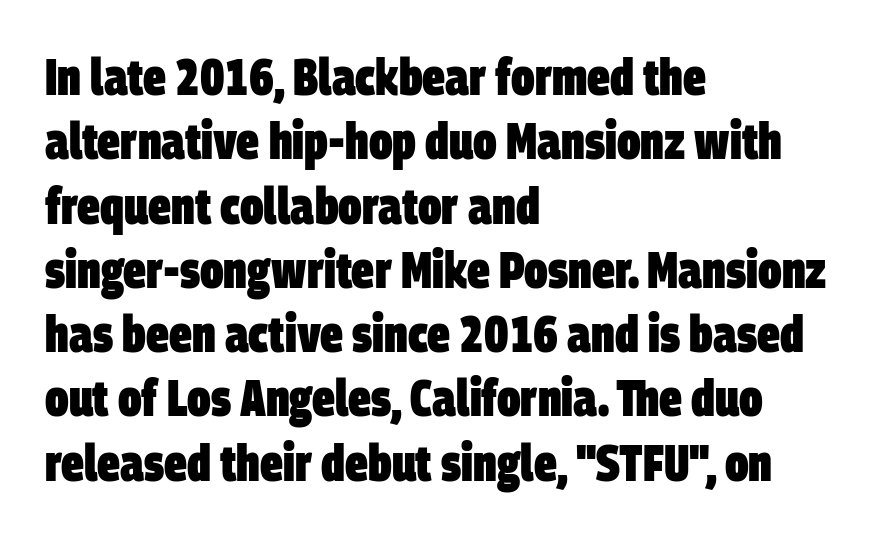
The area under the type is left untouched. Plenty of ink on the page — the face is bold. The paragraph shown leans on its left margin. What stands out about the letter spacing? Nothing — it is the standard amount.
